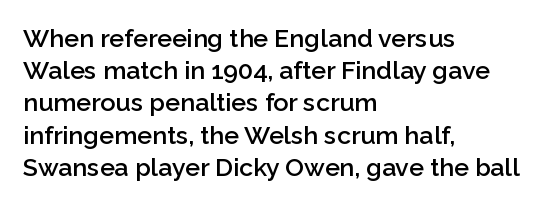
Typesetter's note: demi weight, one step under bold. What's the leading like? Ordinary, nothing unusual. Observe the ordinary spacing: letters are neighbours, not strangers. Anything drawn beneath the words? Only blank space.
